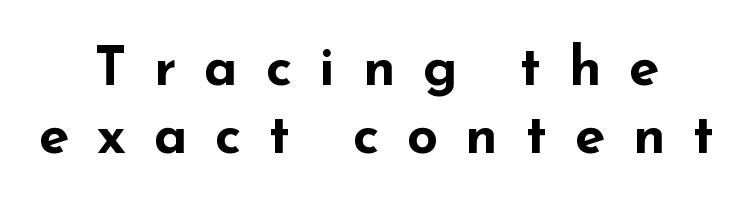
A dark, heavy texture on the line: the type is bold. Quick note: not italic, upright. Characters follow at a spacing far wider than the type designer built in. The zone under the glyphs is completely vacant. Do the characters align in a grid? No, the font is proportional. Check where the strokes stop: nothing finishes them off — pure sans.
